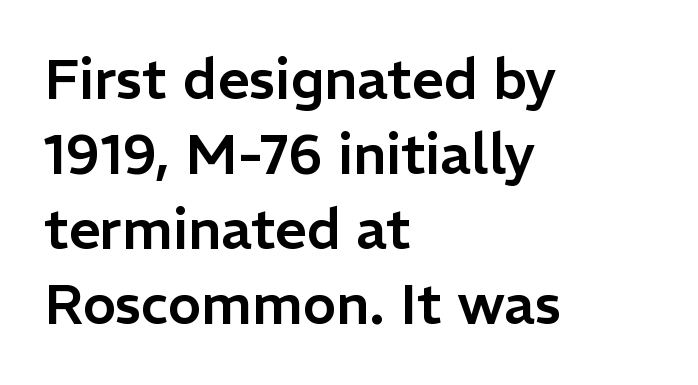
Ascenders rise straight up at ninety degrees. Beneath every word, the page is bare. Examine the stroke ends and you'll find no serifs. Caption: standard tracking, unaltered. A typesetter would call this proportional, since set widths differ per character. The passage shown stacks its lines at a standard gap.
